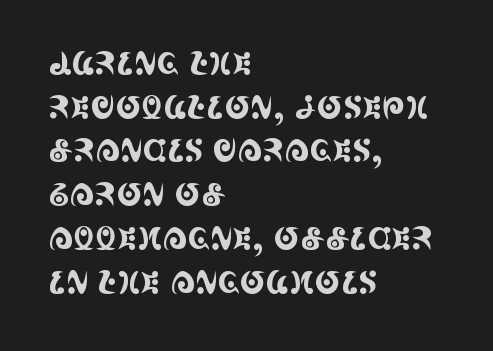
The image shows 31 px condensed serif type, upright; set left-aligned, normal line spacing (1.41x), normal letter spacing, not underlined; a large x-height.
